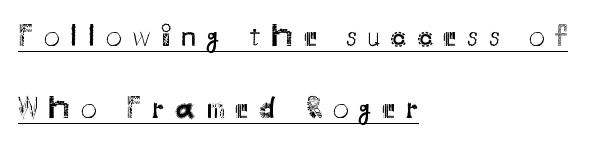
Q: Is the text bold? A: No.
Q: Is the text italic (slanted)? A: No, it is upright.
Q: Is the typeface a serif or a sans-serif typeface? A: Sans-serif.
Q: Is the text underlined? A: Yes.
Q: How is the paragraph aligned? A: Left-aligned.
Q: Is the spacing between letters normal or unusually wide? A: Unusually wide.
Q: Is the spacing between lines tight, normal or loose? A: Loose.
Q: Width (condensed, normal, or wide)? A: Normal.
Q: Stroke contrast? A: Medium.
Q: x-height? A: Small.
Q: Monospaced? A: No.
